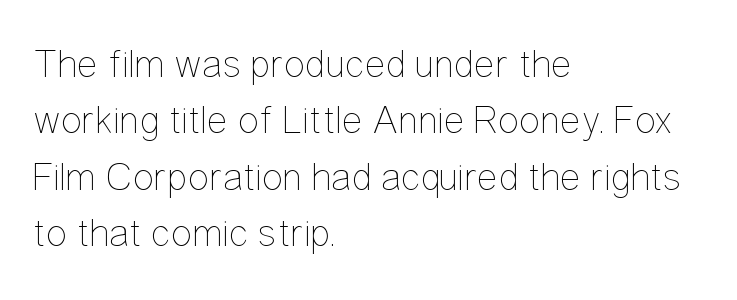
{"italic": "no", "bold": "no", "weight": "thin", "width": "condensed", "stroke_contrast": "low", "x_height": "medium", "monospaced": "no", "underline": "no", "align": "left", "line_spacing": "normal", "line_spacing_ratio": 1.41, "letter_spacing": "normal", "letter_spacing_em": 0.0, "glyph_px": 40}
